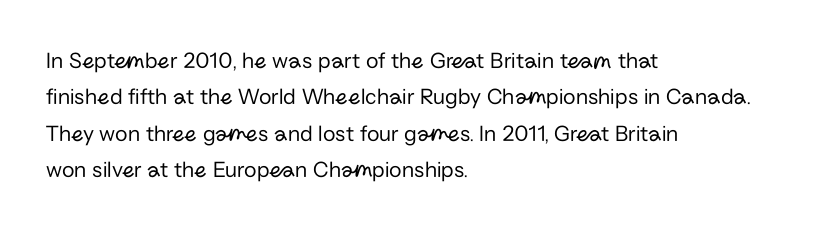
Q: Is the text bold? A: No.
Q: Is the text italic (slanted)? A: No, it is upright.
Q: Is the text underlined? A: No.
Q: How is the paragraph aligned? A: Left-aligned.
Q: Is the spacing between letters normal or unusually wide? A: Normal.
Q: Is the spacing between lines tight, normal or loose? A: Normal.
